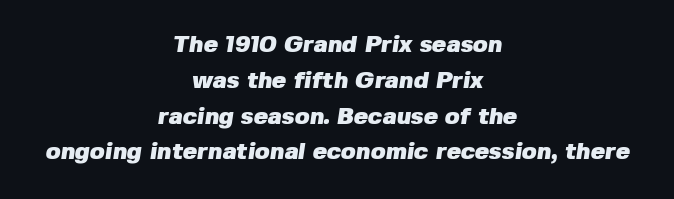
Q: Is the text bold? A: Yes.
Q: Is the text underlined? A: No.
Q: How is the paragraph aligned? A: Centered.
Q: Is the spacing between letters normal or unusually wide? A: Normal.
Q: Is the spacing between lines tight, normal or loose? A: Normal.
